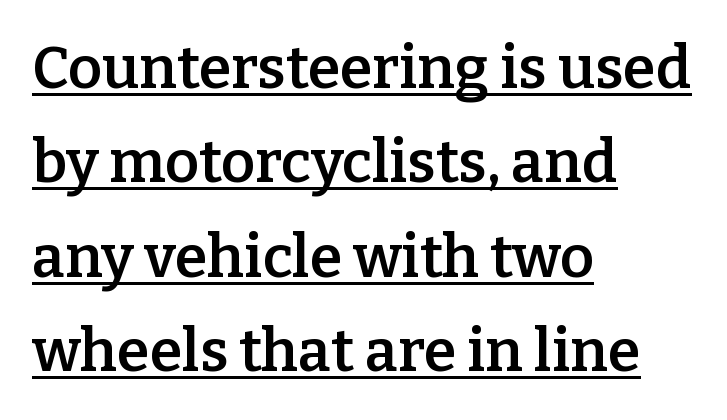
The image shows 59 px semibold serif type, upright; set left-aligned, normal line spacing (1.6x), normal letter spacing, underlined; low stroke contrast and a medium x-height.
